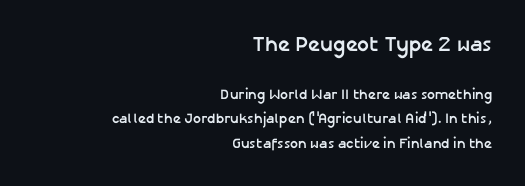
{"italic": "no", "bold": "yes", "underline": "no", "align": "right", "line_spacing_ratio": 1.75, "letter_spacing": "normal", "letter_spacing_em": 0.0, "larger_block": "first", "size_ratio": 1.5, "glyph_px": 21}
